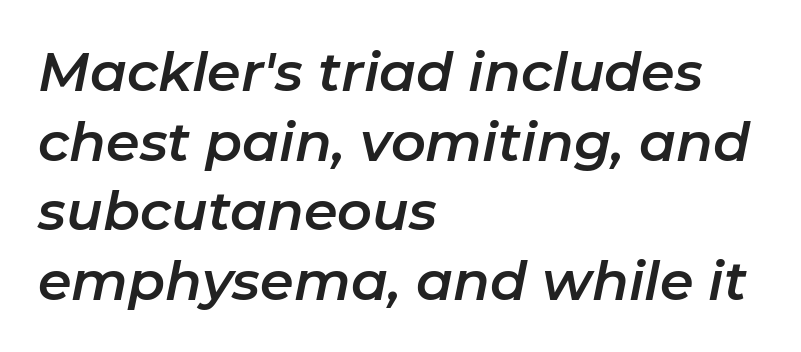
The image shows 54 px text type, italic (leaning right); set left-aligned, normal line spacing (1.29x), normal letter spacing, not underlined; low stroke contrast and a medium x-height.
